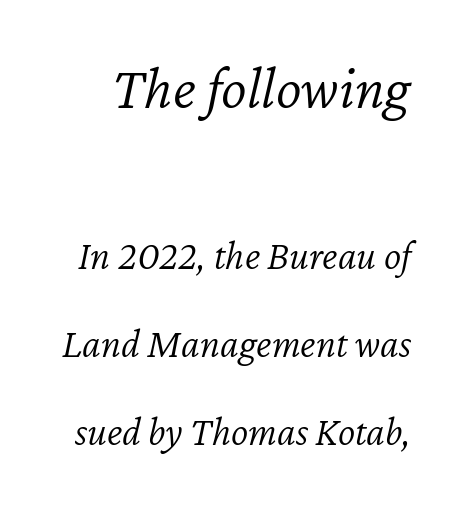
The image shows 61 px light type, italic (leaning right); set loose line spacing (2.14x), normal letter spacing, not underlined; the first (top) block is 1.49x larger; low stroke contrast and a medium x-height.
